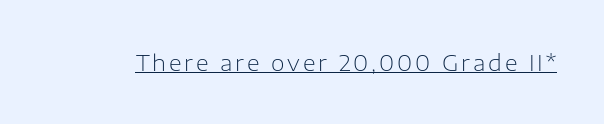
This sample uses an upright cut, with every glyph sitting square on the baseline. The face used here appears with an underline applied. Is the stroke heavy? The answer is a plain regular-or-lighter.
